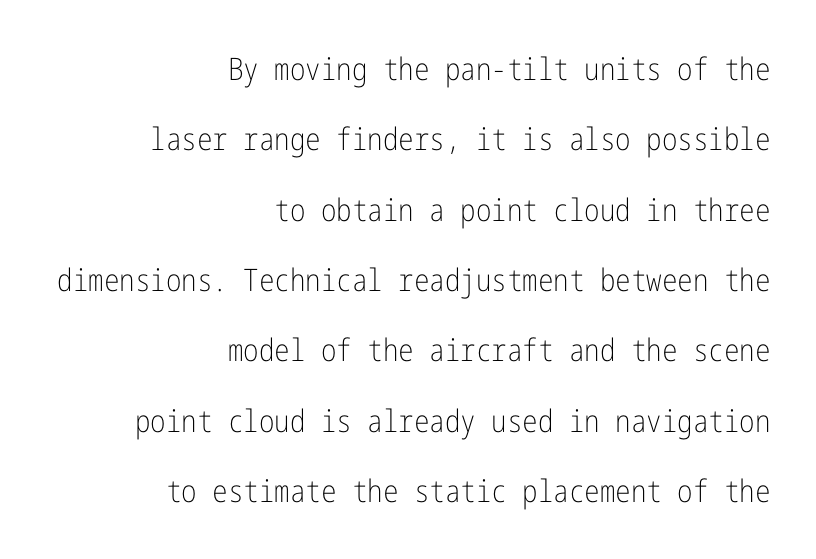
The letters carry no serifs — their stems end cleanly without finishing strokes. Line endings align vertically; line beginnings do not. Regarding leading, the lines here are spaced well apart. What stands out about the letter spacing? Nothing — it is the standard amount. Any mark beneath the type? The region is blank.
